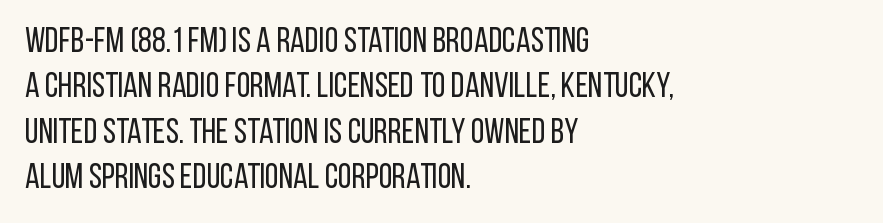
Think of a printed novel: that variable character pitch is what you see here. Leftover space on each line is placed entirely after the last word. It's the straight-up-and-down kind of type. The rows are spaced the way most documents space them. Underlining? Definitely not there.
